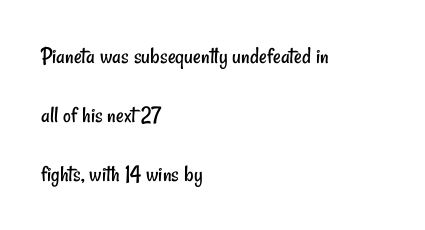
{"bold": "no", "underline": "no", "align": "left", "line_spacing": "loose", "line_spacing_ratio": 2.45, "letter_spacing": "normal", "letter_spacing_em": 0.0, "glyph_px": 24}
